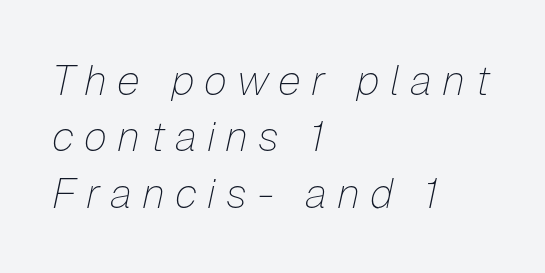
The image shows 42 px thin type, italic (leaning right); set left-aligned, normal line spacing (1.34x), unusually wide letter spacing (+0.24 em), not underlined; low stroke contrast and a medium x-height.
